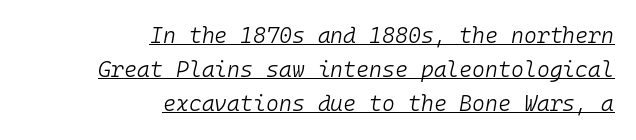
The image shows 22 px text type, italic (leaning right); set right-aligned, normal line spacing (1.55x), normal letter spacing, underlined.
